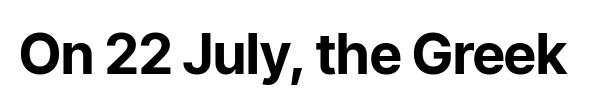
The image shows 56 px bold sans-serif type, upright; set normal letter spacing, not underlined; low stroke contrast and a medium x-height.
